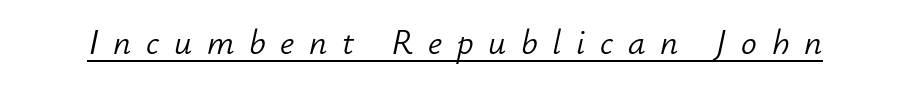
The sample's only ornament is a line tracing under the words. The rendering uses natural spacing where letterforms have individual widths. Italic? Definitely — the glyphs are oblique. Counters stay open thanks to moderate or lighter strokes. How are the letters spaced? Widely, with obvious added tracking.
